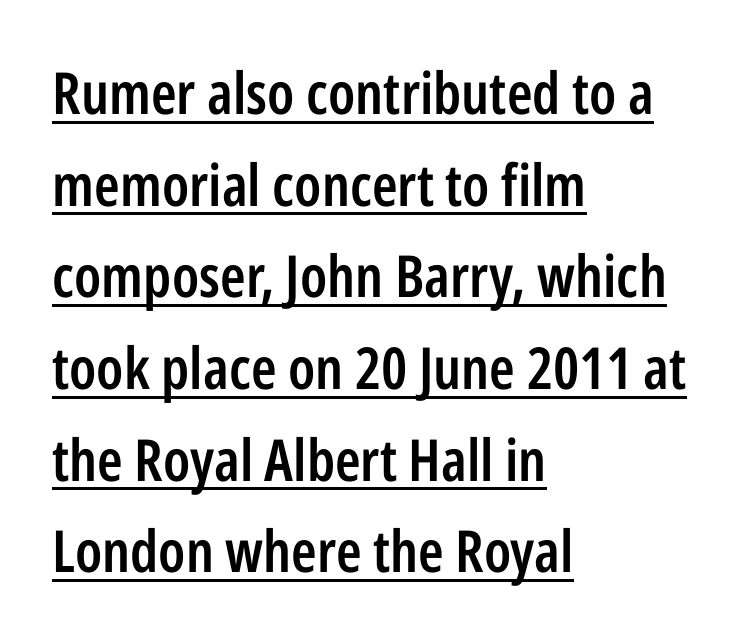
Q: Is the text bold? A: Semi-bold.
Q: Is the text italic (slanted)? A: No, it is upright.
Q: Is the typeface a serif or a sans-serif typeface? A: Sans-serif.
Q: Is the text underlined? A: Yes.
Q: How is the paragraph aligned? A: Left-aligned.
Q: Is the spacing between letters normal or unusually wide? A: Normal.
Q: Is the spacing between lines tight, normal or loose? A: Normal.
Q: Width (condensed, normal, or wide)? A: Condensed.
Q: Stroke contrast? A: Low.
Q: x-height? A: Medium.
Q: Monospaced? A: No.
